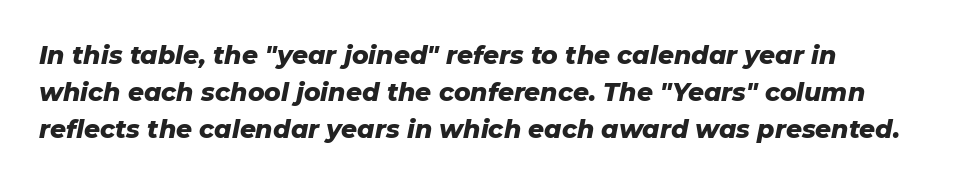
The image shows 25 px bold type, italic (leaning right); set left-aligned, normal line spacing (1.48x), normal letter spacing, not underlined.
